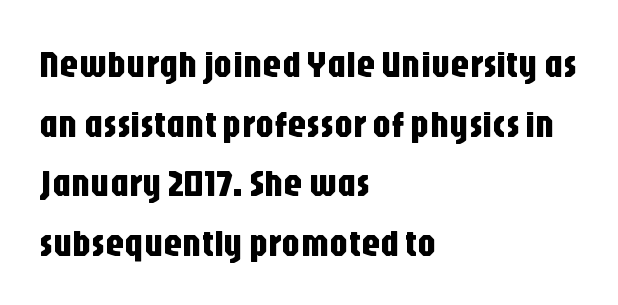
The image shows 38 px condensed sans-serif type, upright; set left-aligned, normal line spacing (1.57x), normal letter spacing, not underlined; low stroke contrast and a large x-height.
